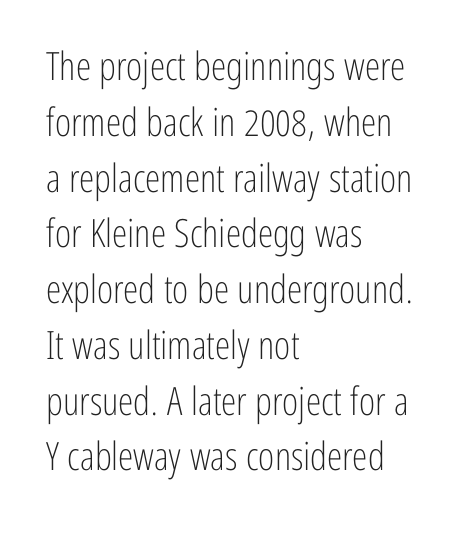
Q: Is the text bold? A: No.
Q: Is the text italic (slanted)? A: No, it is upright.
Q: Is the typeface a serif or a sans-serif typeface? A: Sans-serif.
Q: Is the text underlined? A: No.
Q: How is the paragraph aligned? A: Left-aligned.
Q: Is the spacing between letters normal or unusually wide? A: Normal.
Q: Is the spacing between lines tight, normal or loose? A: Normal.
Q: Width (condensed, normal, or wide)? A: Condensed.
Q: Stroke contrast? A: Low.
Q: x-height? A: Medium.
Q: Monospaced? A: No.
